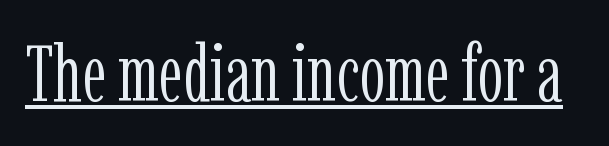
Q: Is the text bold? A: No.
Q: Is the text italic (slanted)? A: No, it is upright.
Q: Is the typeface a serif or a sans-serif typeface? A: Serif.
Q: Is the text underlined? A: Yes.
Q: Is the spacing between letters normal or unusually wide? A: Normal.
Q: Width (condensed, normal, or wide)? A: Condensed.
Q: Stroke contrast? A: Low.
Q: x-height? A: Medium.
Q: Monospaced? A: No.
